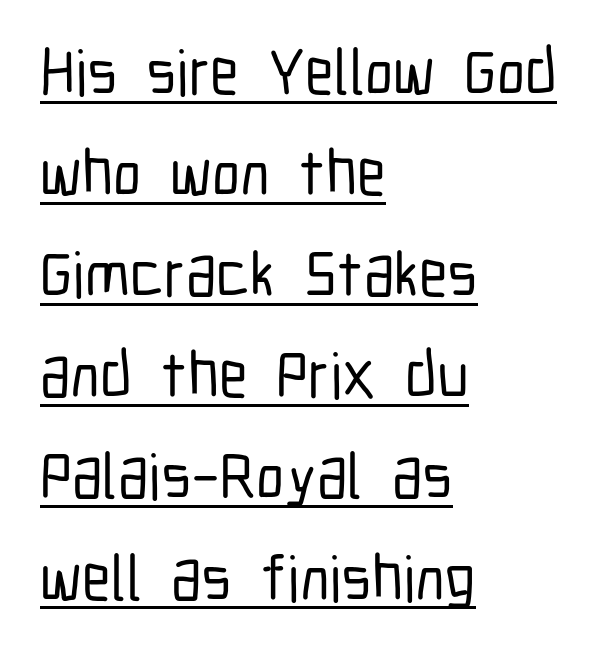
The type family on display is of the sans-serif kind. This rendering features underlined lettering. Tracking here is standard; glyphs follow each other at the usual distance. The ragged edge is on the right, which tells us the setting is flush left. A typesetter would call this leading conventional body-copy spacing. The letters advance in unequal steps, a hallmark of proportional type.
